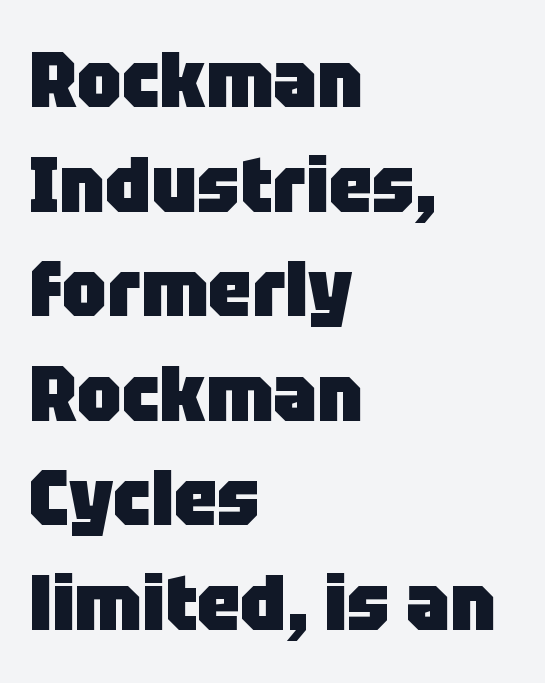
Q: Is the text bold? A: Yes.
Q: Is the text italic (slanted)? A: No, it is upright.
Q: Is the typeface a serif or a sans-serif typeface? A: Sans-serif.
Q: Is the text underlined? A: No.
Q: How is the paragraph aligned? A: Left-aligned.
Q: Is the spacing between letters normal or unusually wide? A: Normal.
Q: Is the spacing between lines tight, normal or loose? A: Normal.
Q: Width (condensed, normal, or wide)? A: Normal.
Q: Stroke contrast? A: Low.
Q: x-height? A: Large.
Q: Monospaced? A: No.
